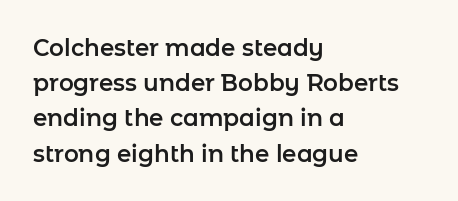
The image shows 23 px text type, upright; set left-aligned, normal line spacing (1.53x), normal letter spacing, not underlined.
